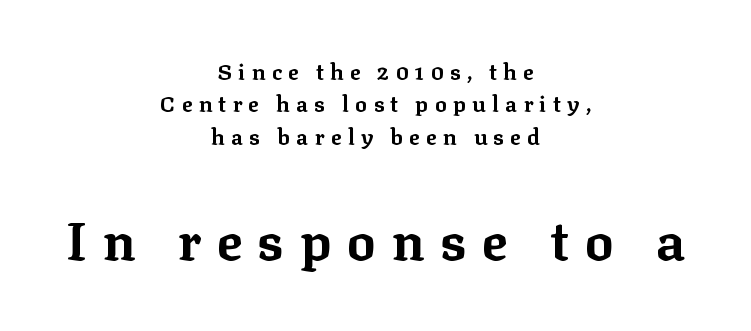
Tall strokes in this sample are plumb rather than angled. The rendering uses a moderate line-height, typical for paragraphs. Beneath every word, the page is bare. Top chunk: small. Bottom chunk: large. Stroke terminals: seriffed.
